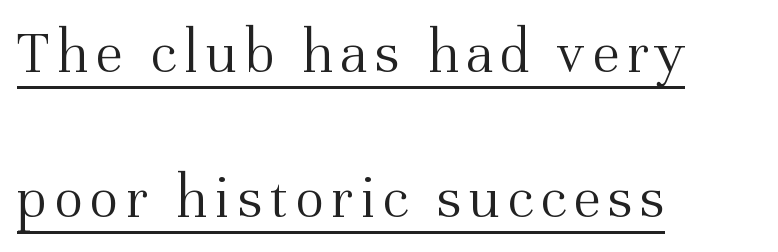
Style check: upright. A light-to-regular cut is what we see here. One-word summary of the alignment: left. In designer terms, the underline attribute is active on this setting. Airy leading.
